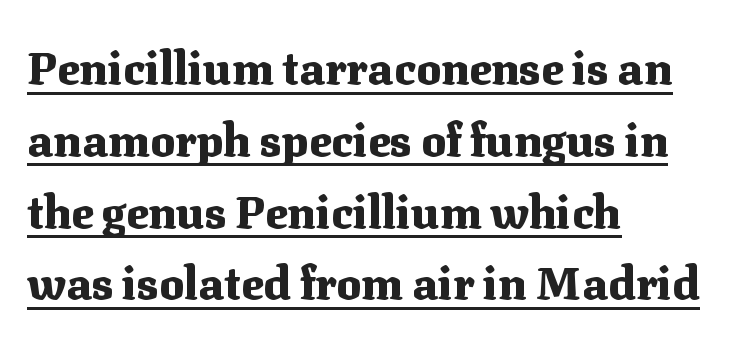
Quick note: not italic, upright. A rule runs beneath these lines of type. The lines sit at an ordinary, default distance from one another. Compared with typical body copy, the letter spacing here is the same. Its strokes are broad and dark, the hallmark of bold type.
